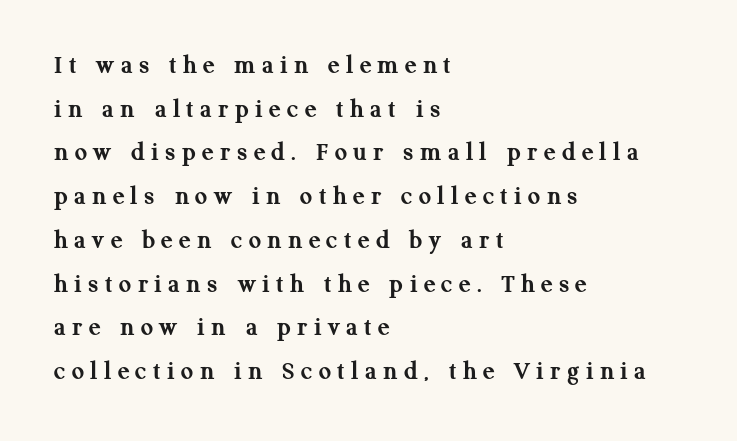
In CSS terms this would be text-align: left. Bold? Absolutely — the strokes are thick and heavy. Lines of text with bare space underneath. Quick note: not italic, upright. Does the leading feel generous? No, just average. Tracking value appears strongly positive — letters spread wide.
